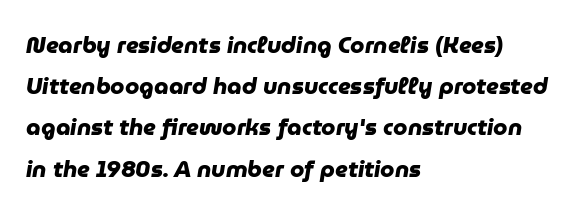
{"bold": "yes", "underline": "no", "align": "left", "line_spacing_ratio": 1.79, "letter_spacing": "normal", "letter_spacing_em": 0.0, "glyph_px": 23}
